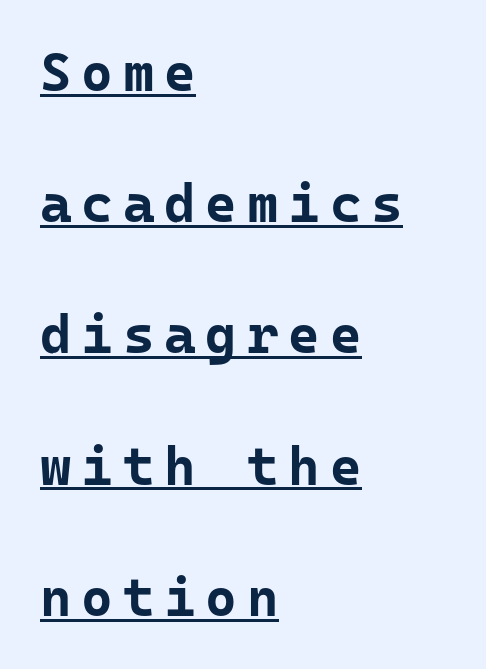
{"serif": "no", "italic": "no", "bold": "yes", "weight": "bold", "width": "normal", "stroke_contrast": "low", "x_height": "medium", "underline": "yes", "align": "left", "line_spacing": "loose", "line_spacing_ratio": 2.43, "glyph_px": 54}
